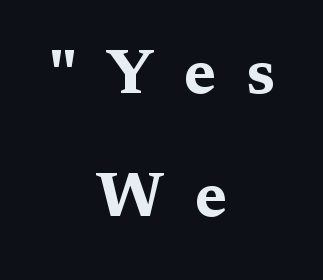
The image shows 62 px bold, wide serif type, upright; set centered, loose line spacing (1.98x), unusually wide letter spacing (+0.49 em), not underlined; medium stroke contrast and a medium x-height.
